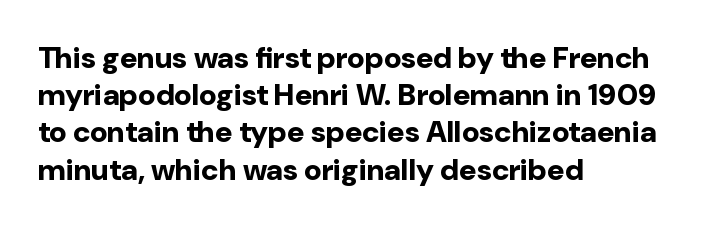
Q: Is the text bold? A: Yes.
Q: Is the text italic (slanted)? A: No, it is upright.
Q: Is the typeface a serif or a sans-serif typeface? A: Sans-serif.
Q: Is the text underlined? A: No.
Q: How is the paragraph aligned? A: Left-aligned.
Q: Is the spacing between letters normal or unusually wide? A: Normal.
Q: Width (condensed, normal, or wide)? A: Normal.
Q: Stroke contrast? A: Low.
Q: x-height? A: Medium.
Q: Monospaced? A: No.
